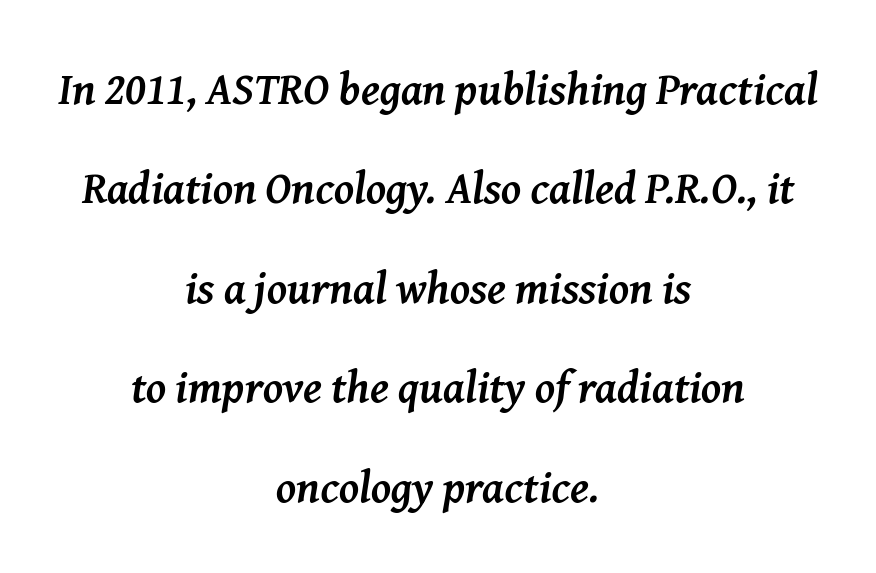
The specimen reads as italic at a glance. Caption: standard tracking, unaltered. Letters rest on an invisible, unmarked baseline. You could fit nearly another row in the gap between these rows.
